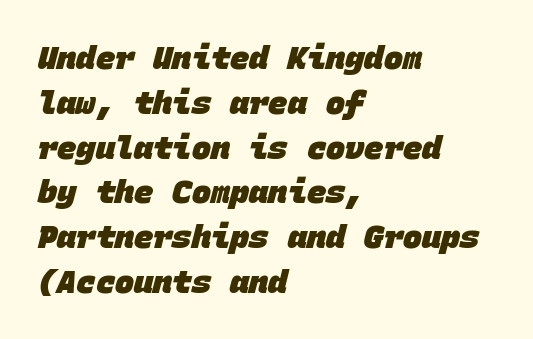
The horizontal fit of the characters is conventional and even. The passage shown is typed in a monospace face where columns stay perfectly aligned. Rule under the text: the space is simply empty. Vertically, the passage feels balanced, rows spaced as you'd expect. A student would call this left alignment; a typographer would say flush left, rag right. These lines are composed in type without serifs.
